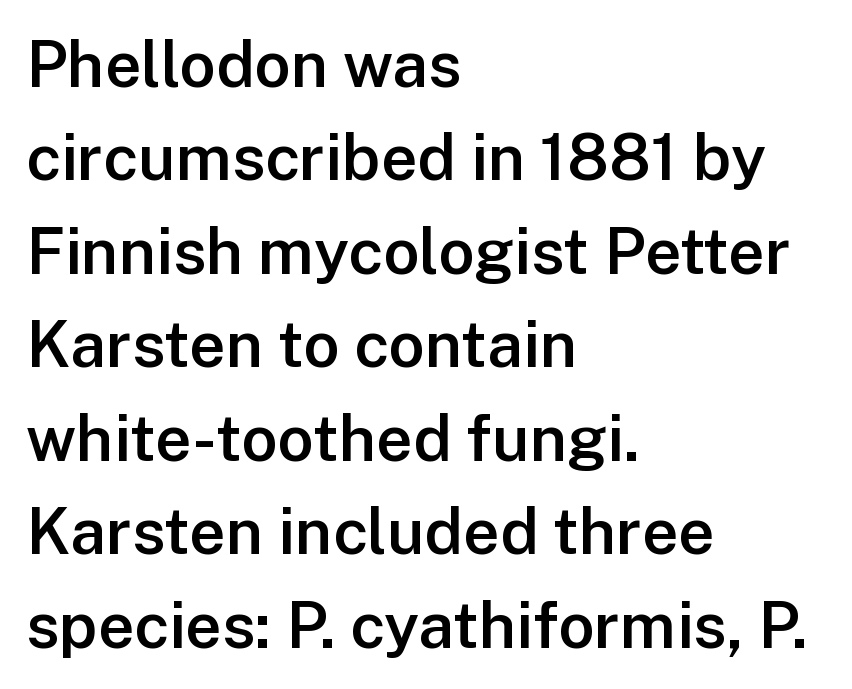
Q: Is the text bold? A: Semi-bold.
Q: Is the text italic (slanted)? A: No, it is upright.
Q: Is the typeface a serif or a sans-serif typeface? A: Sans-serif.
Q: Is the text underlined? A: No.
Q: How is the paragraph aligned? A: Left-aligned.
Q: Is the spacing between letters normal or unusually wide? A: Normal.
Q: Is the spacing between lines tight, normal or loose? A: Normal.
Q: Width (condensed, normal, or wide)? A: Normal.
Q: Stroke contrast? A: Low.
Q: x-height? A: Medium.
Q: Monospaced? A: No.
